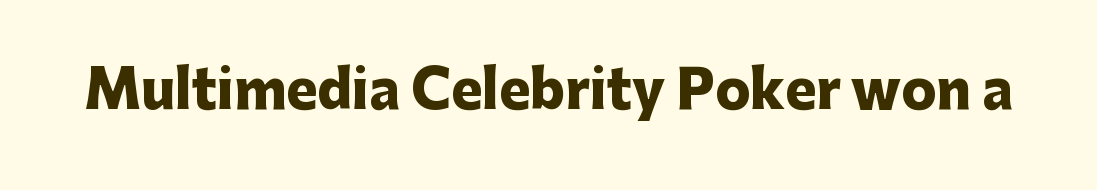
Q: Is the text bold? A: Yes.
Q: Is the text italic (slanted)? A: No, it is upright.
Q: Is the typeface a serif or a sans-serif typeface? A: Sans-serif.
Q: Is the text underlined? A: No.
Q: Is the spacing between letters normal or unusually wide? A: Normal.
Q: Width (condensed, normal, or wide)? A: Normal.
Q: Stroke contrast? A: Low.
Q: x-height? A: Medium.
Q: Monospaced? A: No.
